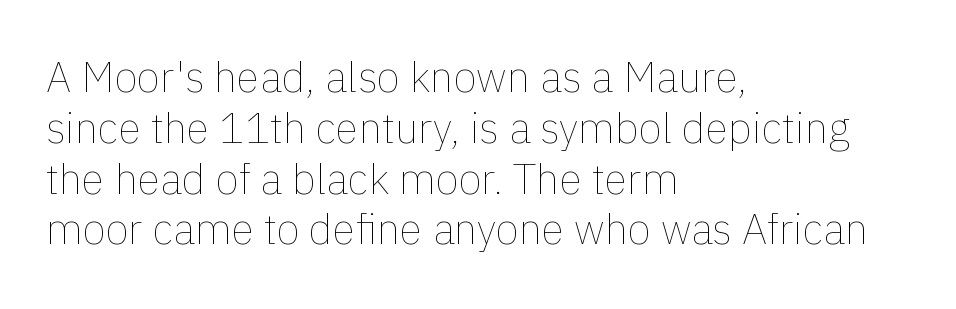
These lines stack with their left ends in a neat column. Style check: upright. Honestly, the letter spacing is just normal — you wouldn't notice it. The foot of each line stays bare and open. Proportional: the letters do not fall into vertical columns. These glyphs show unthickened strokes, regular width or finer.
